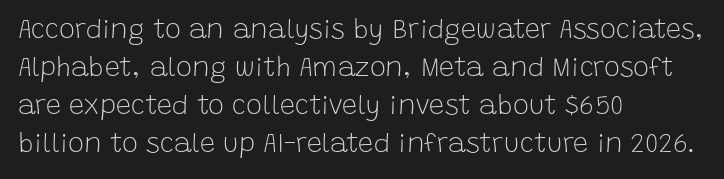
The image shows 27 px text type, upright; set left-aligned, normal line spacing (1.41x), normal letter spacing, not underlined.
